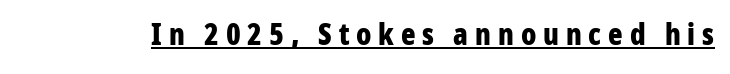
{"serif": "no", "italic": "no", "bold": "yes", "weight": "bold", "width": "condensed", "stroke_contrast": "low", "x_height": "medium", "monospaced": "no", "underline": "yes", "letter_spacing": "wide", "letter_spacing_em": 0.23, "glyph_px": 30}
